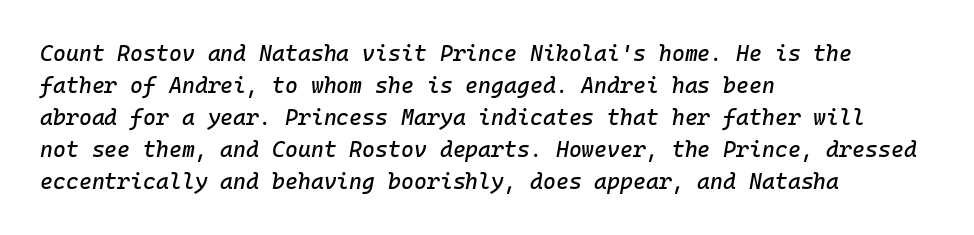
{"italic": "yes", "lean": "right", "slant_degrees": 10, "underline": "no", "align": "left", "line_spacing": "normal", "line_spacing_ratio": 1.45, "letter_spacing": "normal", "letter_spacing_em": 0.0, "glyph_px": 22}
